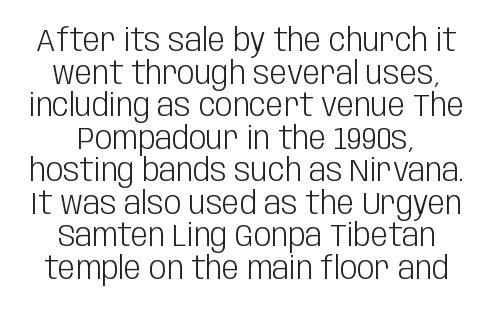
Q: Is the text bold? A: No.
Q: Is the text italic (slanted)? A: No, it is upright.
Q: Is the typeface a serif or a sans-serif typeface? A: Sans-serif.
Q: Is the text underlined? A: No.
Q: Is the spacing between letters normal or unusually wide? A: Normal.
Q: Is the spacing between lines tight, normal or loose? A: Tight.
Q: Width (condensed, normal, or wide)? A: Condensed.
Q: Stroke contrast? A: Low.
Q: x-height? A: Large.
Q: Monospaced? A: No.
